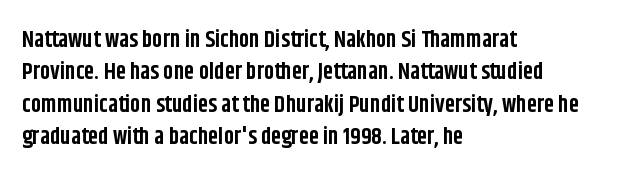
{"italic": "no", "bold": "yes", "underline": "no", "align": "left", "line_spacing": "normal", "line_spacing_ratio": 1.41, "letter_spacing": "normal", "letter_spacing_em": 0.0, "glyph_px": 23}
